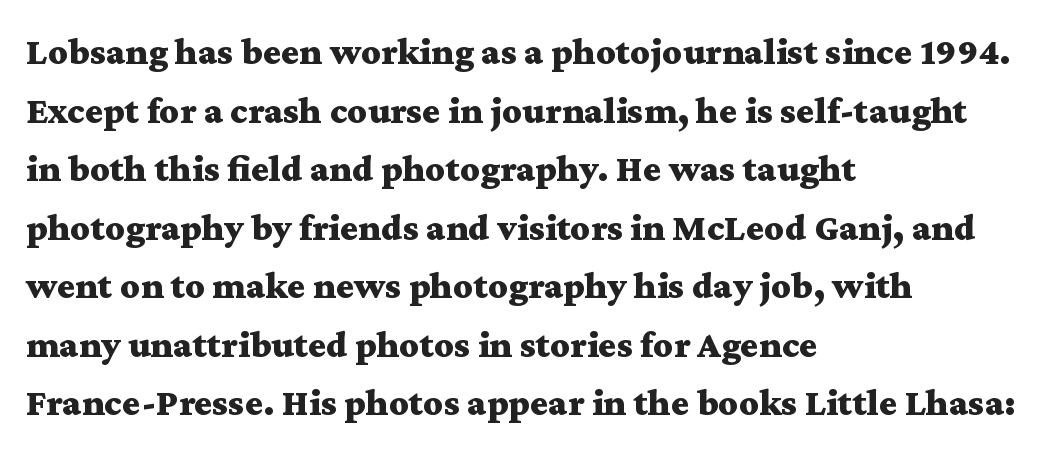
The designer left line spacing at the default. A dark, heavy texture on the line: the type is bold. Upright lettering throughout. Decoration check: the copy has no underline. Is the letter spacing exaggerated? No — it looks like the ordinary default. The font family rendered here belongs to the serif group.
